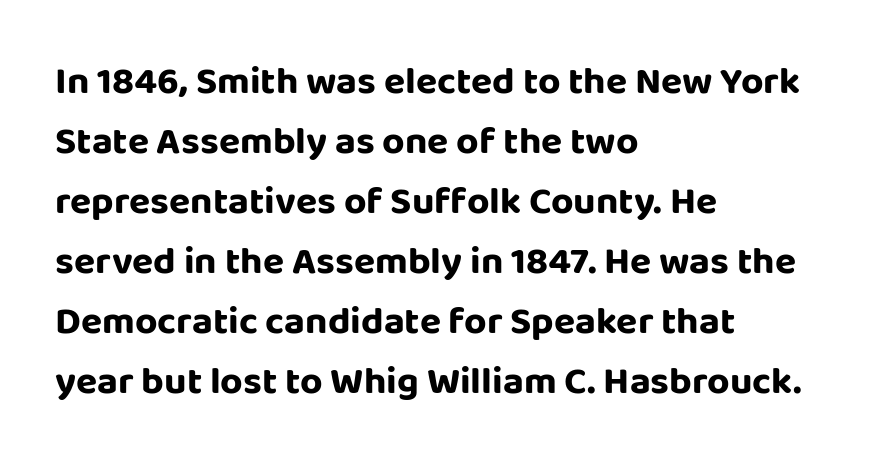
A typesetter would label this face a sans. The designer left line spacing at the default. The passage shown is typed in a proportional face where columns would drift. Check the space under the baseline: it is left empty.
